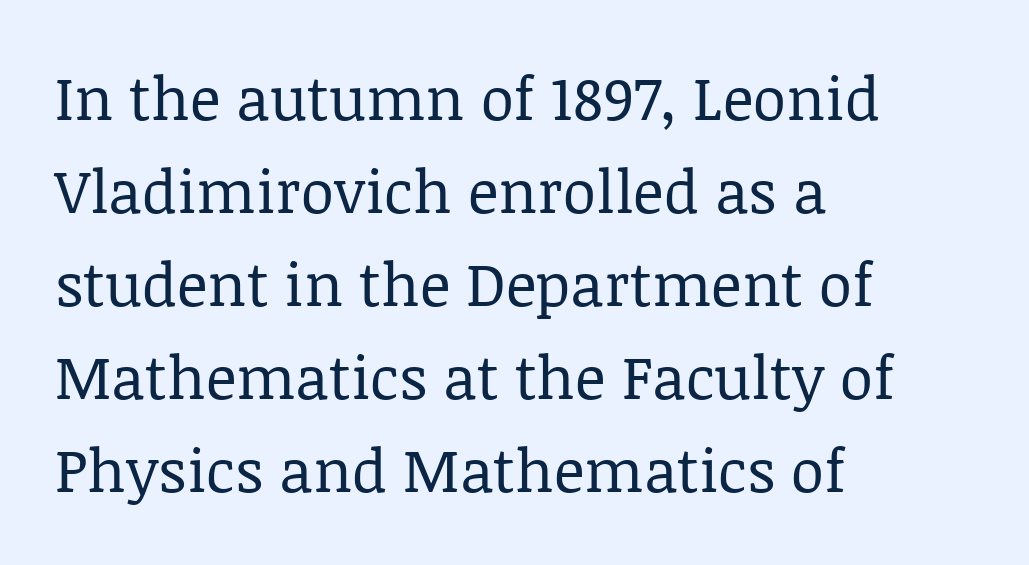
These lines are composed in type with serifs. Compared with typical paragraphs, the rows here are spaced about the same. The strokes carry an ordinary text weight at most. A typesetter would mark this as roman, not italic.
